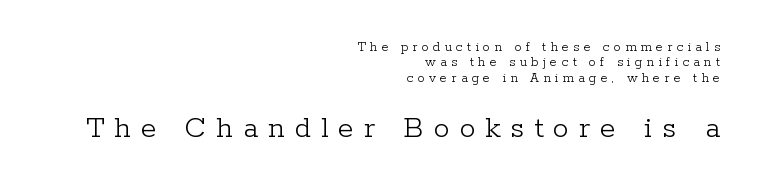
The image shows 32 px light serif type, upright; set right-aligned, tight line spacing (1.09x), unusually wide letter spacing (+0.31 em), not underlined; the second (bottom) block is 2.29x larger; low stroke contrast and a medium x-height.
